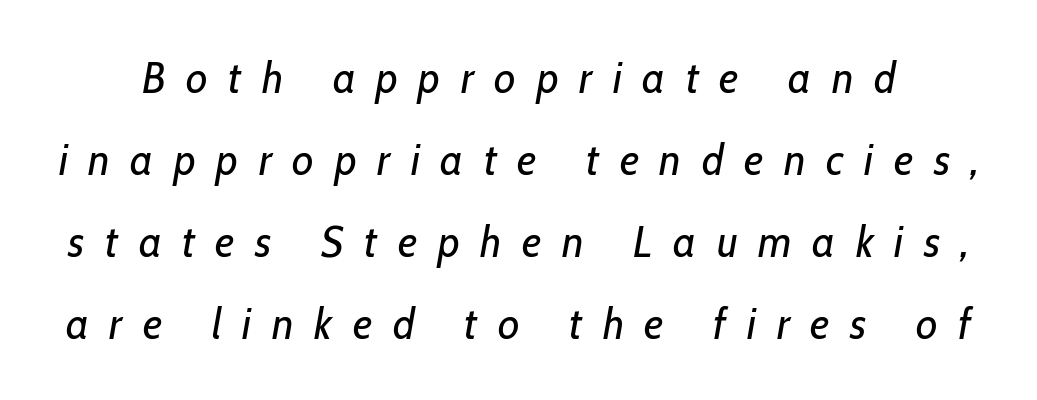
{"italic": "yes", "lean": "right", "slant_degrees": 10, "bold": "no", "weight": "regular", "width": "condensed", "stroke_contrast": "low", "x_height": "medium", "monospaced": "no", "underline": "no", "line_spacing_ratio": 1.86, "letter_spacing": "wide", "letter_spacing_em": 0.47, "glyph_px": 44}
